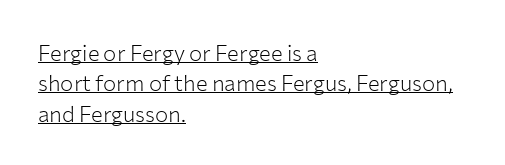
{"italic": "no", "bold": "no", "underline": "yes", "align": "left", "line_spacing": "normal", "line_spacing_ratio": 1.38, "letter_spacing": "normal", "letter_spacing_em": 0.0, "glyph_px": 22}
